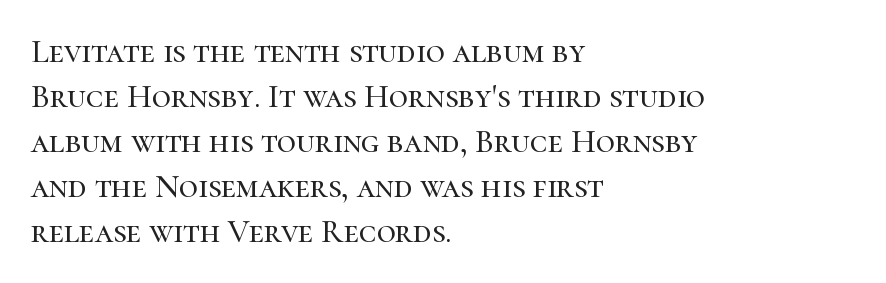
The image shows 33 px serif type, upright; set left-aligned, normal line spacing (1.36x), normal letter spacing, not underlined; high stroke contrast and a medium x-height.
